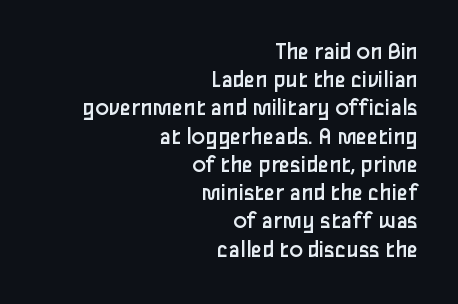
These glyphs show unthickened strokes, regular width or finer. Quick note: not italic, upright. Check the space under the baseline: it is left empty. The gaps between neighbouring characters are ordinary and unremarkable.
